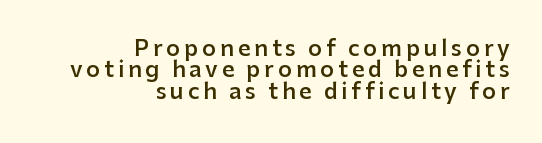
Q: Is the text bold? A: Semi-bold.
Q: Is the text italic (slanted)? A: No, it is upright.
Q: Is the text underlined? A: No.
Q: How is the paragraph aligned? A: Right-aligned.
Q: Is the spacing between lines tight, normal or loose? A: Tight.
